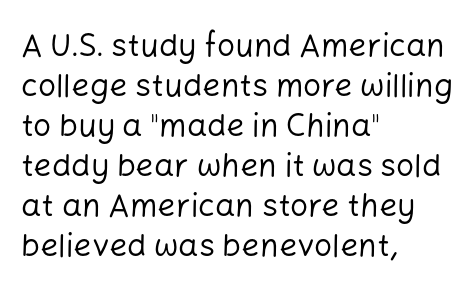
Q: Is the text bold? A: No.
Q: Is the text italic (slanted)? A: No, it is upright.
Q: Is the typeface a serif or a sans-serif typeface? A: Sans-serif.
Q: Is the text underlined? A: No.
Q: How is the paragraph aligned? A: Left-aligned.
Q: Is the spacing between letters normal or unusually wide? A: Normal.
Q: Is the spacing between lines tight, normal or loose? A: Normal.
Q: Width (condensed, normal, or wide)? A: Normal.
Q: Stroke contrast? A: Low.
Q: x-height? A: Medium.
Q: Monospaced? A: No.
